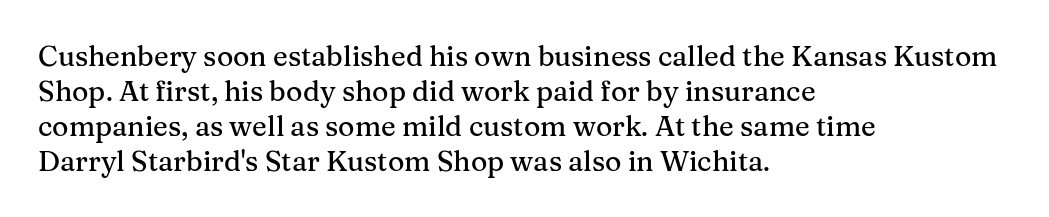
{"serif": "yes", "italic": "no", "width": "normal", "stroke_contrast": "medium", "x_height": "medium", "monospaced": "no", "underline": "no", "align": "left", "line_spacing": "normal", "line_spacing_ratio": 1.25, "letter_spacing": "normal", "letter_spacing_em": 0.0, "glyph_px": 28}
